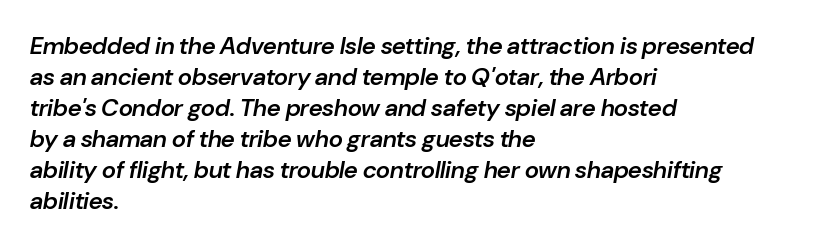
These lines sit exactly where default settings would place them. Unmarked baselines from the first word to the last. The rag falls on the right side of this text block. Look at the tracking — it's just the regular setting, nothing added. Typesetter's note: demi weight, one step under bold.
